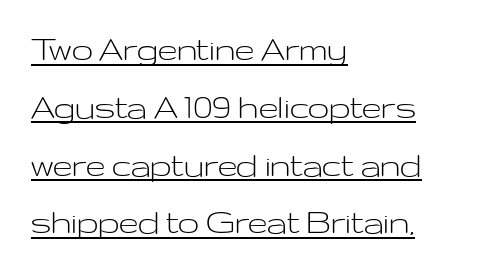
Tracking value appears to be zero — textbook default spacing. Is the stroke heavy? The answer is a plain regular-or-lighter. This rendering uses left alignment, leaving the right contour irregular. A typesetter would call this leading conventional body-copy spacing. Observe the absence of serifs on each vertical stroke in this sample. Somebody hit Ctrl+U on this one — the words are underlined.
